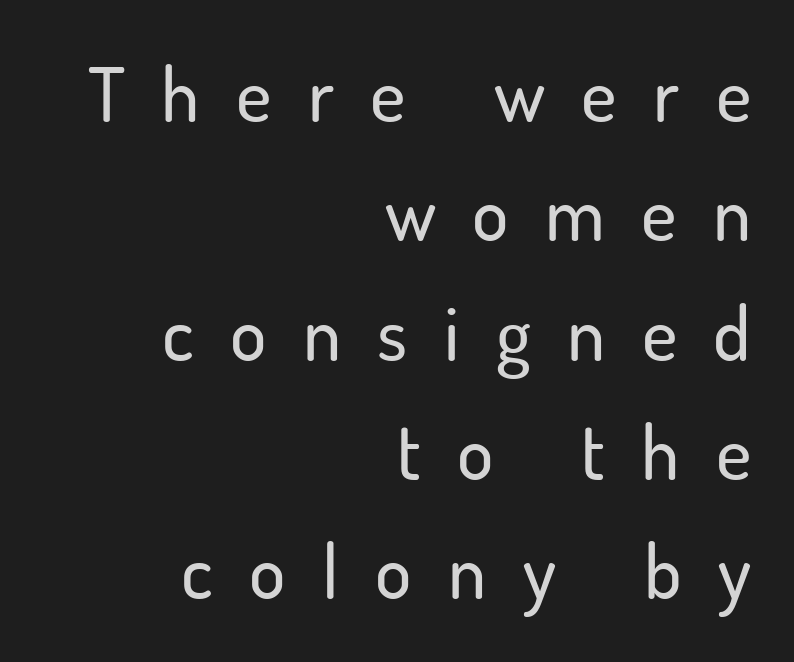
Q: Is the text italic (slanted)? A: No, it is upright.
Q: Is the typeface a serif or a sans-serif typeface? A: Sans-serif.
Q: Is the text underlined? A: No.
Q: How is the paragraph aligned? A: Right-aligned.
Q: Is the spacing between letters normal or unusually wide? A: Unusually wide.
Q: Is the spacing between lines tight, normal or loose? A: Normal.
Q: Width (condensed, normal, or wide)? A: Normal.
Q: Stroke contrast? A: Low.
Q: x-height? A: Small.
Q: Monospaced? A: No.
